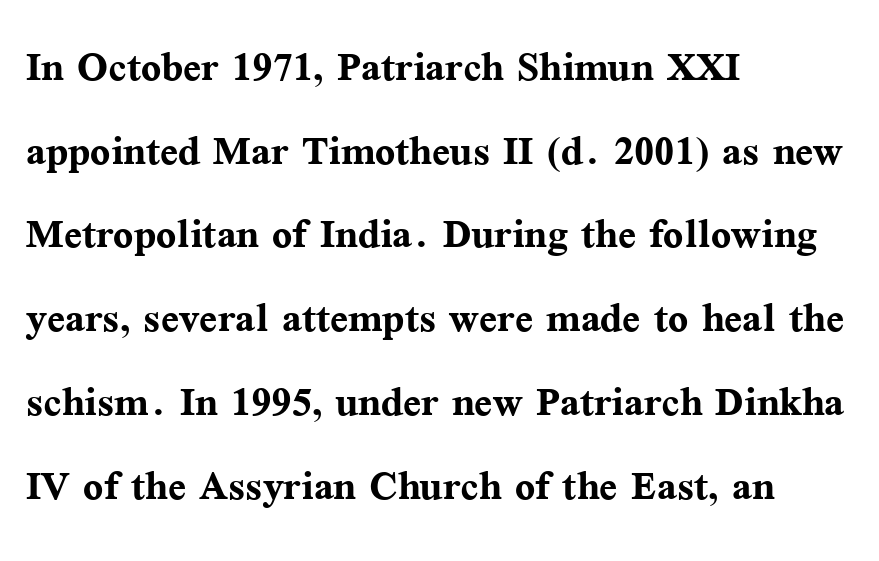
Q: Is the text bold? A: Yes.
Q: Is the text italic (slanted)? A: No, it is upright.
Q: Is the typeface a serif or a sans-serif typeface? A: Serif.
Q: Is the text underlined? A: No.
Q: How is the paragraph aligned? A: Left-aligned.
Q: Is the spacing between letters normal or unusually wide? A: Normal.
Q: Is the spacing between lines tight, normal or loose? A: Normal.
Q: Width (condensed, normal, or wide)? A: Normal.
Q: Stroke contrast? A: Medium.
Q: x-height? A: Medium.
Q: Monospaced? A: No.
